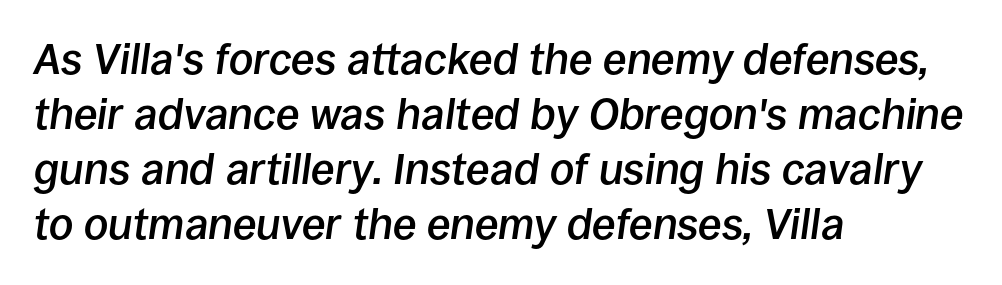
The image shows 43 px semibold type, italic (leaning right); set left-aligned, normal line spacing (1.28x), normal letter spacing, not underlined; low stroke contrast and a large x-height.
